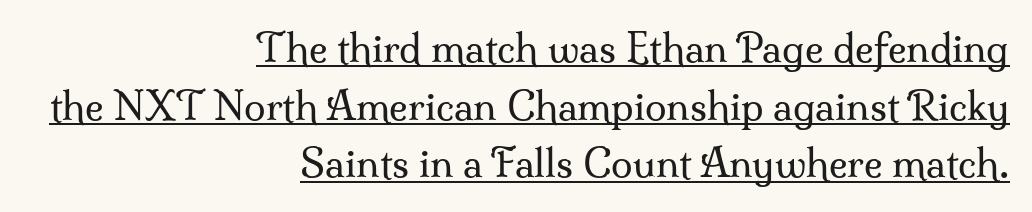
Q: Is the text bold? A: No.
Q: Is the text italic (slanted)? A: No, it is upright.
Q: Is the typeface a serif or a sans-serif typeface? A: Serif.
Q: Is the text underlined? A: Yes.
Q: How is the paragraph aligned? A: Right-aligned.
Q: Is the spacing between letters normal or unusually wide? A: Normal.
Q: Is the spacing between lines tight, normal or loose? A: Normal.
Q: Width (condensed, normal, or wide)? A: Normal.
Q: Stroke contrast? A: Medium.
Q: x-height? A: Small.
Q: Monospaced? A: No.
